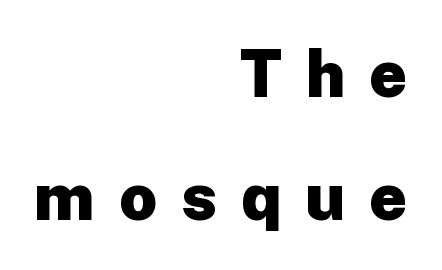
{"serif": "no", "italic": "no", "bold": "yes", "weight": "heavy", "width": "normal", "stroke_contrast": "low", "x_height": "medium", "monospaced": "no", "underline": "no", "align": "right", "line_spacing_ratio": 1.87, "letter_spacing": "wide", "letter_spacing_em": 0.36, "glyph_px": 66}
